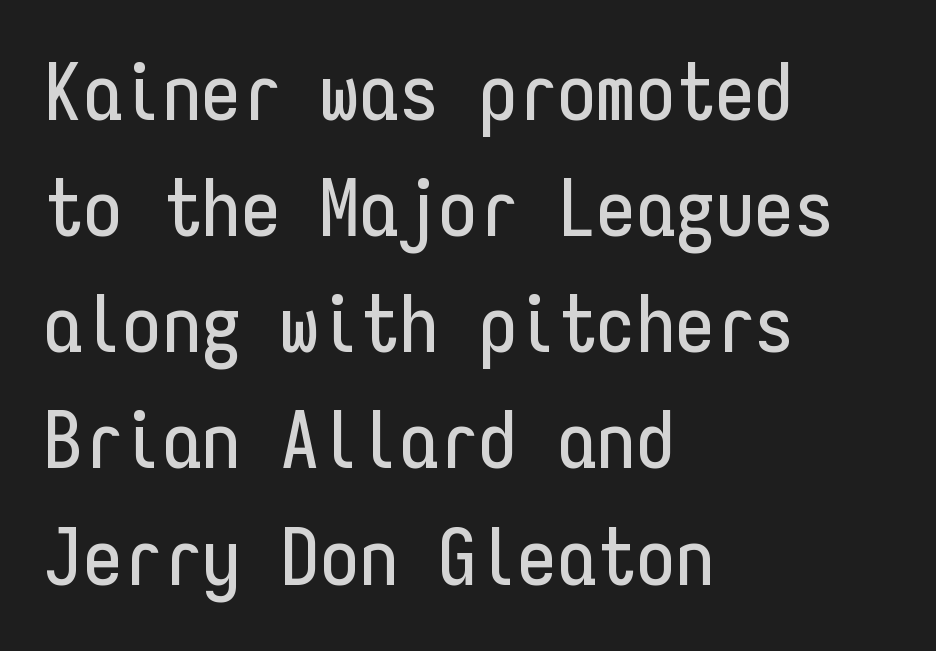
The lines in this sample share a left origin and differ only in where they stop. Only glyphs here, with clear space below each row. You can tell from the bare stems that sans-serif type was used. The face used here is monospaced, like something from a code editor. Letter spacing: default.
